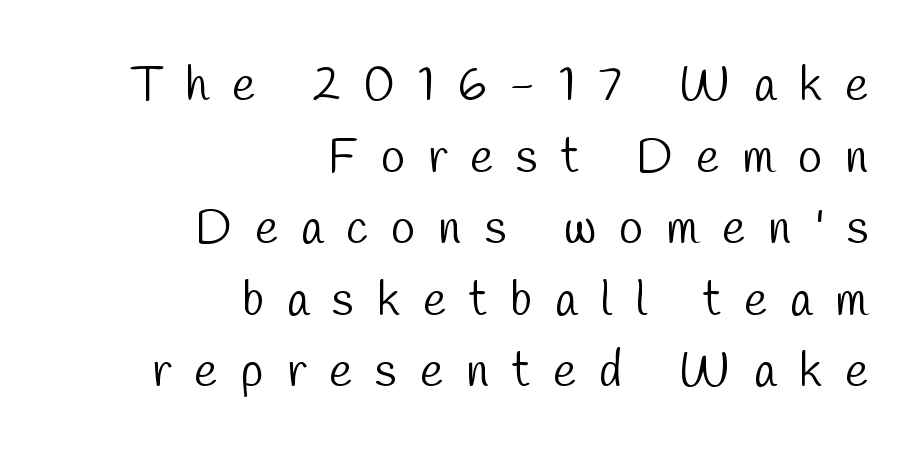
Q: Is the text bold? A: No.
Q: Is the typeface a serif or a sans-serif typeface? A: Sans-serif.
Q: Is the text underlined? A: No.
Q: How is the paragraph aligned? A: Right-aligned.
Q: Is the spacing between letters normal or unusually wide? A: Unusually wide.
Q: Is the spacing between lines tight, normal or loose? A: Normal.
Q: Width (condensed, normal, or wide)? A: Condensed.
Q: Stroke contrast? A: Low.
Q: x-height? A: Medium.
Q: Monospaced? A: No.
